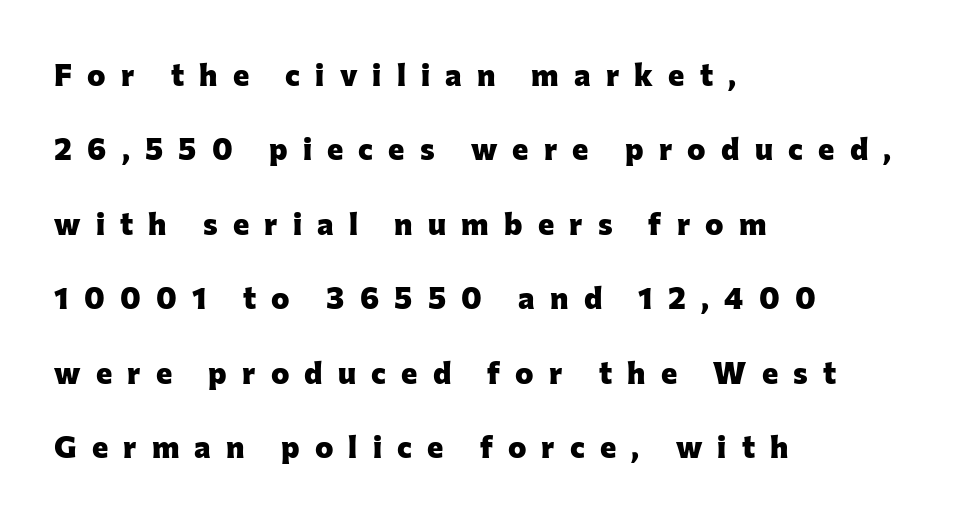
The image shows 31 px heavy sans-serif type, upright; set left-aligned, loose line spacing (2.4x), unusually wide letter spacing (+0.49 em), not underlined; low stroke contrast and a medium x-height.
